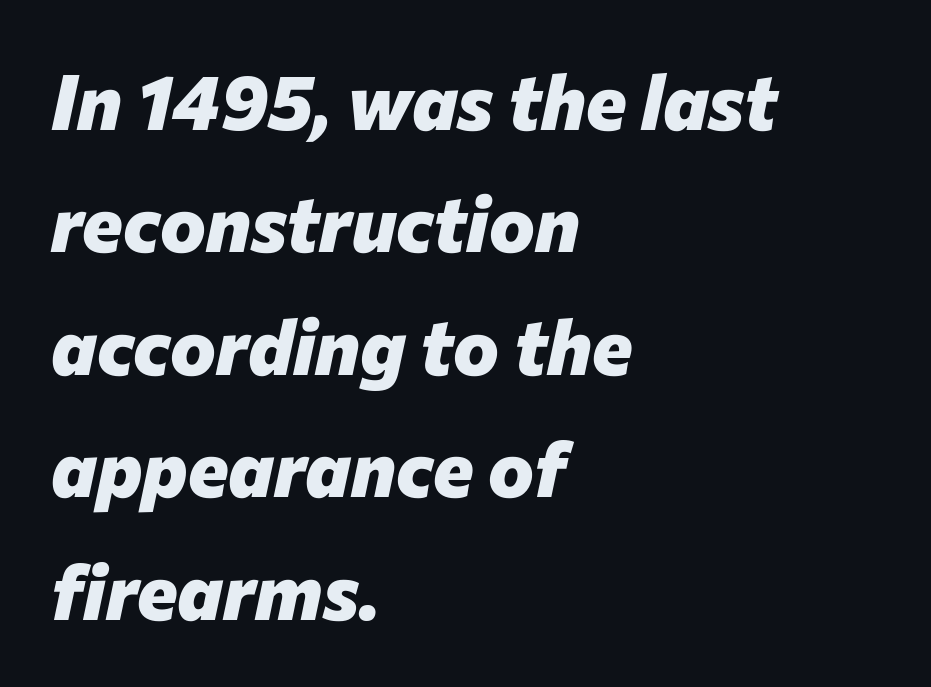
The image shows 77 px heavy type, italic (leaning right); set left-aligned, normal line spacing (1.59x), normal letter spacing, not underlined; low stroke contrast and a medium x-height.
